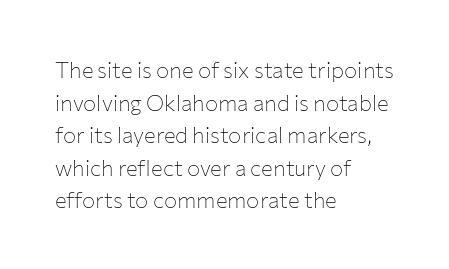
The image shows 22 px text type, upright; set left-aligned, normal line spacing (1.48x), normal letter spacing, not underlined.
